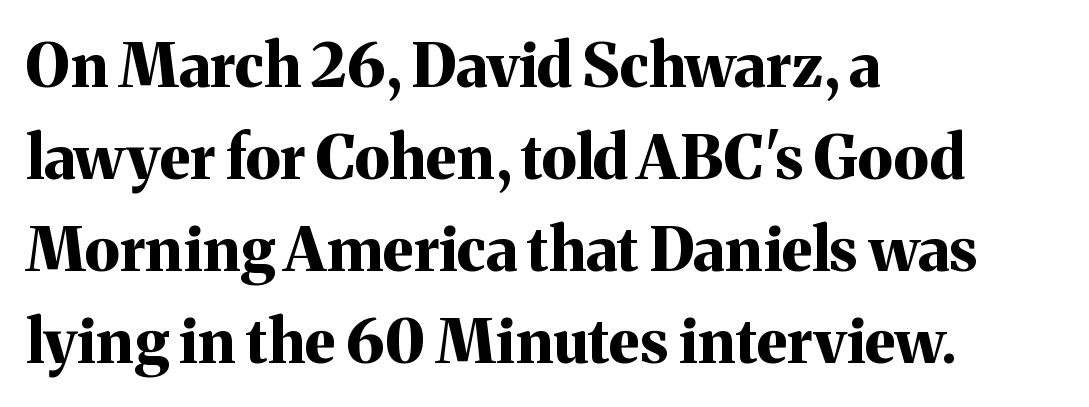
The image shows 61 px bold serif type, upright; set left-aligned, normal line spacing (1.51x), normal letter spacing, not underlined; medium stroke contrast and a medium x-height.
